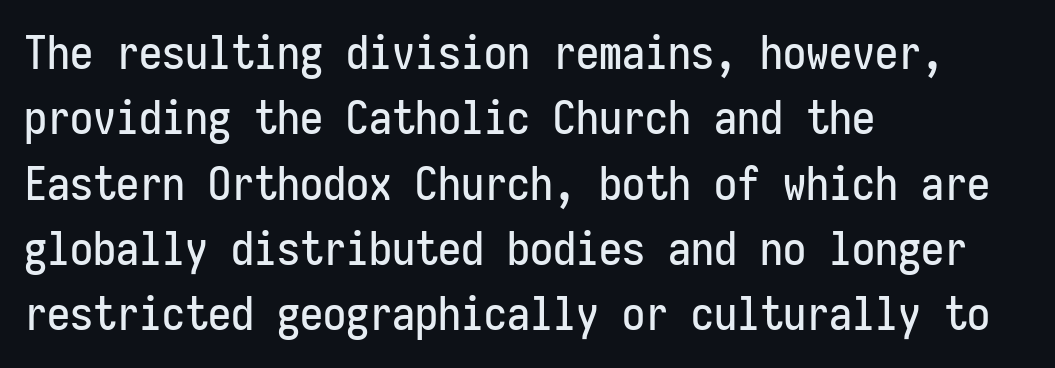
The font family rendered here belongs to the sans-serif group. Tall strokes in this sample are plumb rather than angled. Is the letter spacing exaggerated? No — it looks like the ordinary default. The setting favours the left margin, as ordinary paragraphs usually do. Regular leading.
